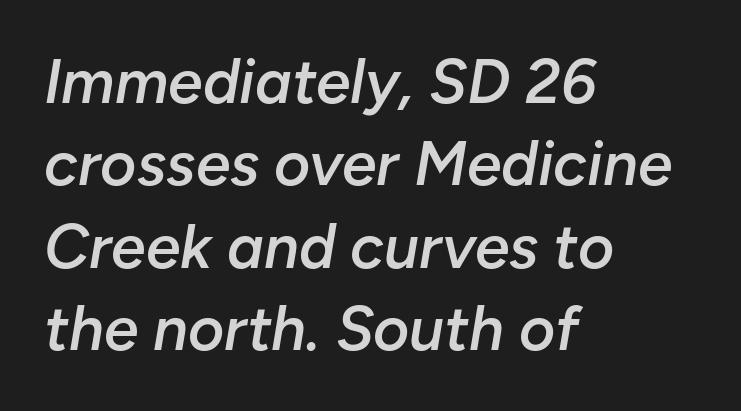
The image shows 62 px semibold type, italic (leaning right); set left-aligned, normal line spacing (1.33x), normal letter spacing, not underlined; low stroke contrast and a medium x-height.
